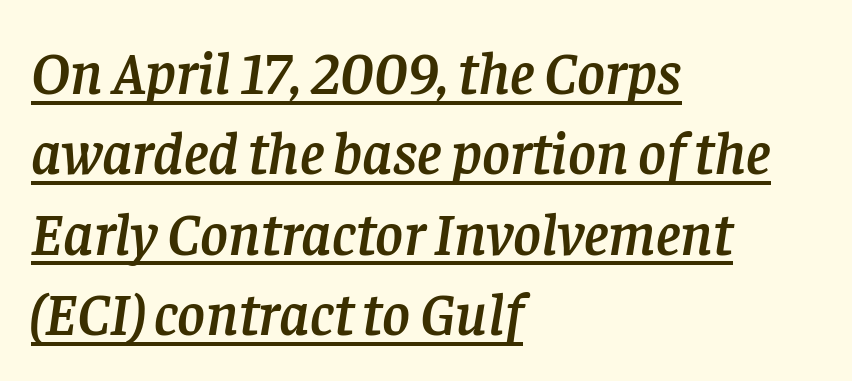
The image shows 60 px serif type, italic (leaning right); set left-aligned, normal line spacing (1.34x), normal letter spacing, underlined; low stroke contrast and a large x-height.
